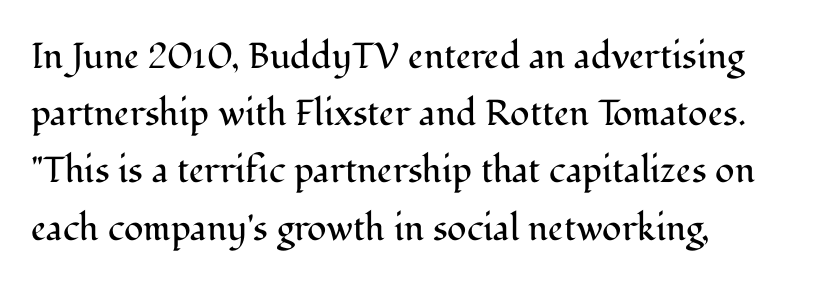
The image shows 36 px regular-weight serif type, upright; set left-aligned, normal line spacing (1.59x), normal letter spacing, not underlined; medium stroke contrast and a medium x-height.
